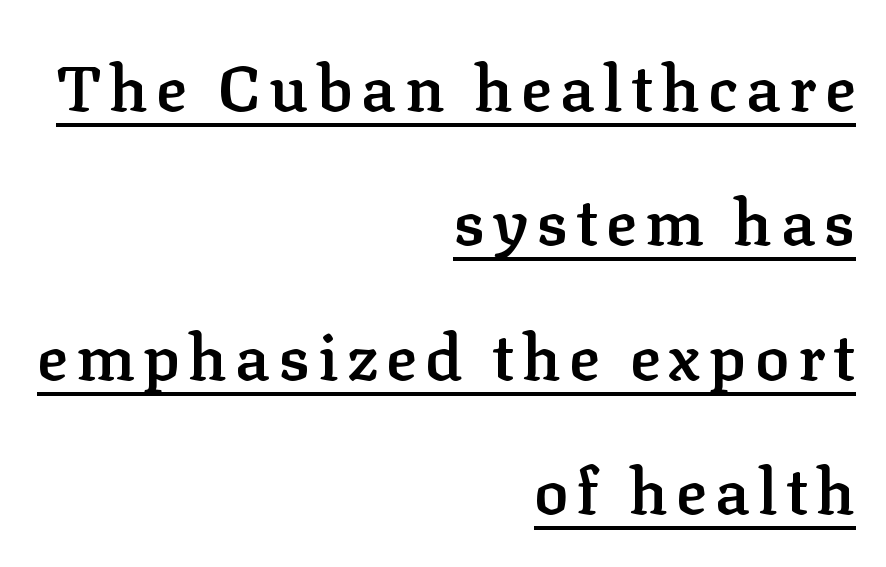
Q: Is the text bold? A: Semi-bold.
Q: Is the text italic (slanted)? A: No, it is upright.
Q: Is the typeface a serif or a sans-serif typeface? A: Serif.
Q: Is the text underlined? A: Yes.
Q: How is the paragraph aligned? A: Right-aligned.
Q: Is the spacing between lines tight, normal or loose? A: Loose.
Q: Width (condensed, normal, or wide)? A: Normal.
Q: Stroke contrast? A: Low.
Q: x-height? A: Medium.
Q: Monospaced? A: No.
